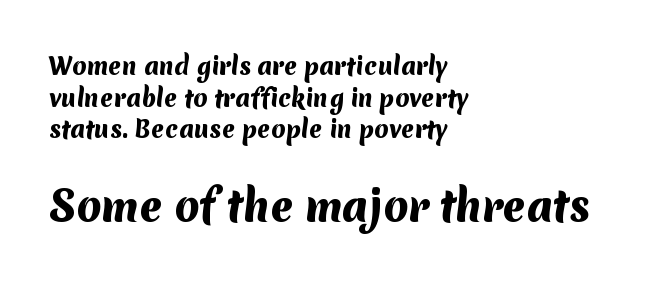
{"serif": "no", "bold": "yes", "weight": "heavy", "width": "normal", "stroke_contrast": "medium", "x_height": "medium", "monospaced": "no", "underline": "no", "align": "left", "line_spacing": "normal", "line_spacing_ratio": 1.38, "letter_spacing": "normal", "letter_spacing_em": 0.0, "larger_block": "second", "size_ratio": 1.74, "glyph_px": 40}
